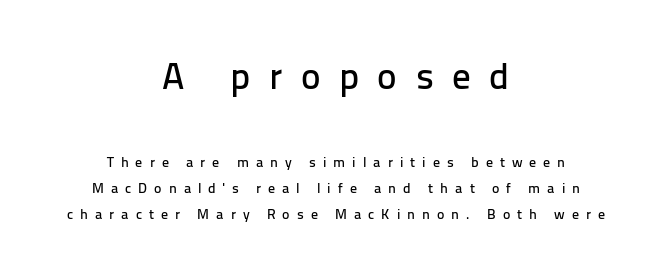
Q: Is the text italic (slanted)? A: No, it is upright.
Q: Is the typeface a serif or a sans-serif typeface? A: Sans-serif.
Q: Is the text underlined? A: No.
Q: How is the paragraph aligned? A: Centered.
Q: Is the spacing between letters normal or unusually wide? A: Unusually wide.
Q: Which block of text is set in a larger size, the first (top) or the second (bottom)? A: The first (top) one.
Q: Width (condensed, normal, or wide)? A: Normal.
Q: Stroke contrast? A: Low.
Q: x-height? A: Medium.
Q: Monospaced? A: No.
